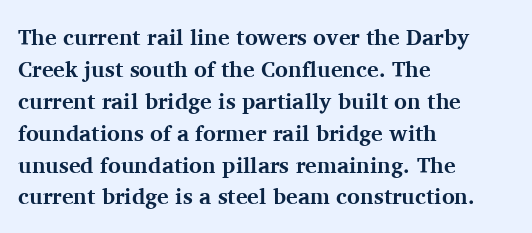
The image shows 22 px bold type, upright; set left-aligned, normal line spacing (1.45x), normal letter spacing, not underlined.
